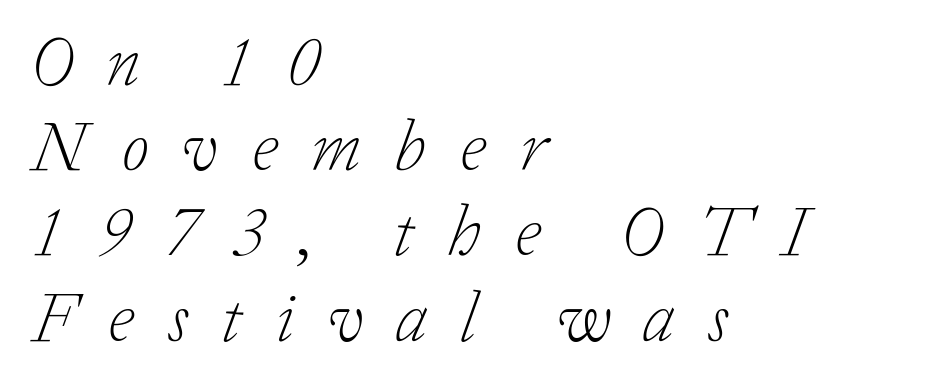
You could only call the tracking loose — the letters float apart. There's an unmistakable incline to the writing here. Think standard paragraph weight, or any step lighter than that. The typesetter chose a ragged-right arrangement here. These lines are rendered in a variable-pitch font.
